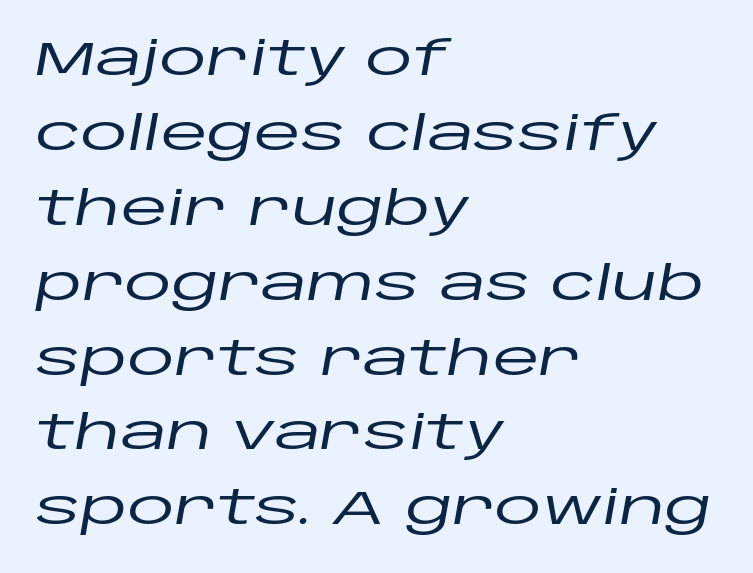
{"italic": "yes", "lean": "right", "slant_degrees": 10, "width": "wide", "stroke_contrast": "low", "x_height": "large", "monospaced": "no", "underline": "no", "align": "left", "line_spacing": "normal", "line_spacing_ratio": 1.56, "letter_spacing": "normal", "letter_spacing_em": 0.0, "glyph_px": 48}
